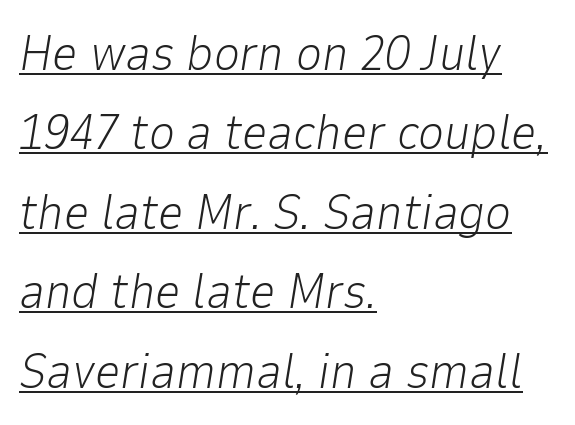
The image shows 50 px light type, italic (leaning right); set left-aligned, normal line spacing (1.59x), normal letter spacing, underlined; low stroke contrast and a medium x-height.
